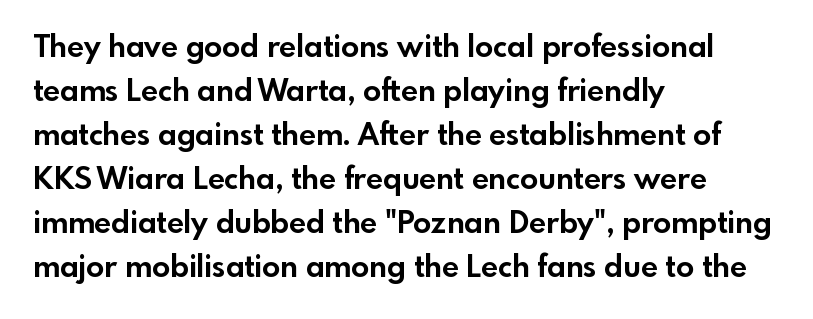
Q: Is the text bold? A: Yes.
Q: Is the text italic (slanted)? A: No, it is upright.
Q: Is the typeface a serif or a sans-serif typeface? A: Sans-serif.
Q: Is the text underlined? A: No.
Q: How is the paragraph aligned? A: Left-aligned.
Q: Is the spacing between letters normal or unusually wide? A: Normal.
Q: Is the spacing between lines tight, normal or loose? A: Normal.
Q: Width (condensed, normal, or wide)? A: Normal.
Q: x-height? A: Small.
Q: Monospaced? A: No.
